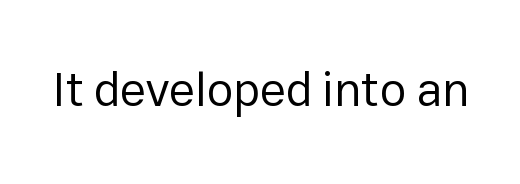
The image shows 48 px regular-weight sans-serif type, upright; set normal letter spacing, not underlined; low stroke contrast and a medium x-height.
